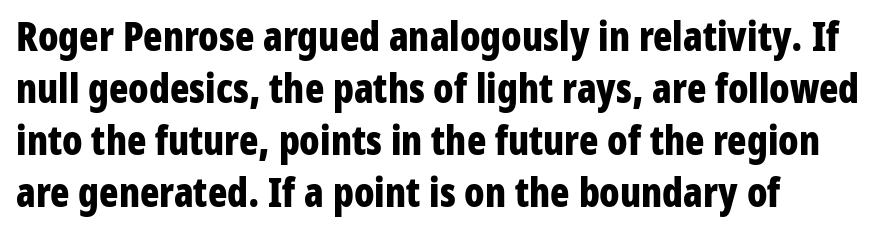
The image shows 40 px bold, condensed sans-serif type, upright; set normal line spacing (1.3x), normal letter spacing, not underlined; low stroke contrast and a medium x-height.
